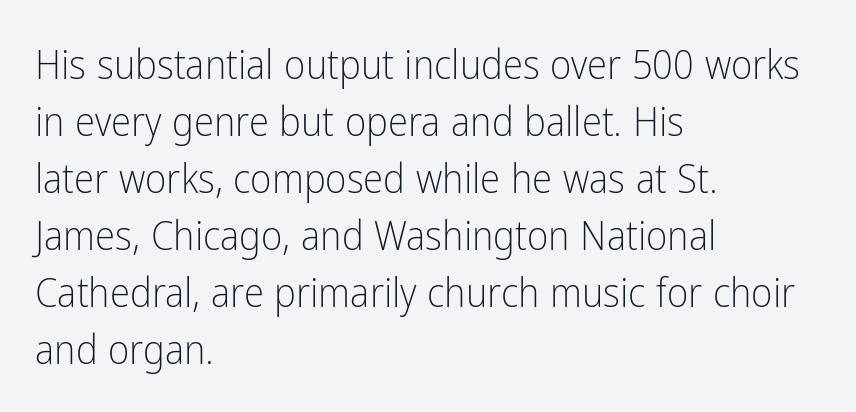
{"serif": "no", "italic": "no", "bold": "no", "weight": "light", "width": "condensed", "stroke_contrast": "low", "x_height": "medium", "monospaced": "no", "underline": "no", "align": "left", "line_spacing": "normal", "line_spacing_ratio": 1.39, "letter_spacing": "normal", "letter_spacing_em": 0.0, "glyph_px": 41}
